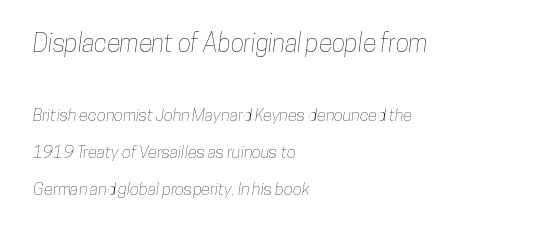
Q: Is the text underlined? A: No.
Q: How is the paragraph aligned? A: Left-aligned.
Q: Is the spacing between letters normal or unusually wide? A: Normal.
Q: Is the spacing between lines tight, normal or loose? A: Loose.
Q: Which block of text is set in a larger size, the first (top) or the second (bottom)? A: The first (top) one.
